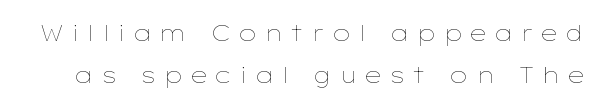
Q: Is the text bold? A: No.
Q: Is the text italic (slanted)? A: No, it is upright.
Q: Is the text underlined? A: No.
Q: Is the spacing between letters normal or unusually wide? A: Unusually wide.
Q: Is the spacing between lines tight, normal or loose? A: Loose.
